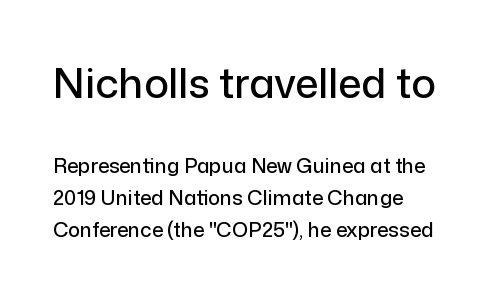
{"serif": "no", "italic": "no", "width": "normal", "stroke_contrast": "low", "x_height": "medium", "monospaced": "no", "underline": "no", "line_spacing": "normal", "line_spacing_ratio": 1.6, "letter_spacing": "normal", "letter_spacing_em": 0.0, "larger_block": "first", "size_ratio": 2.05, "glyph_px": 41}
